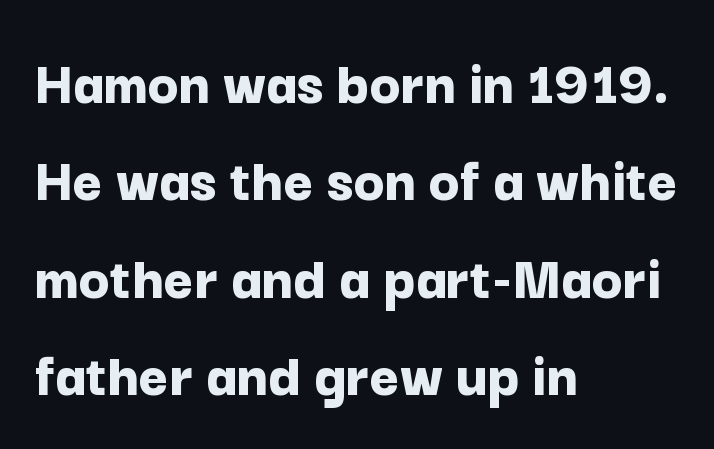
The image shows 64 px bold sans-serif type, upright; set left-aligned, normal line spacing (1.52x), normal letter spacing, not underlined; low stroke contrast and a medium x-height.
